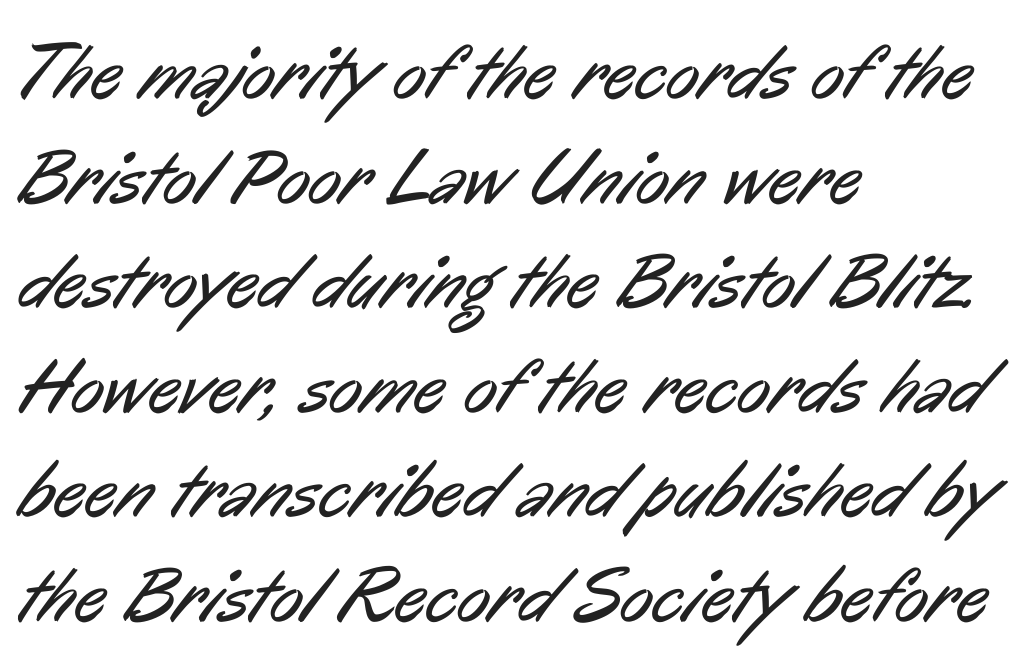
{"serif": "no", "bold": "no", "weight": "regular", "width": "condensed", "stroke_contrast": "low", "x_height": "medium", "monospaced": "no", "underline": "no", "align": "left", "line_spacing": "normal", "line_spacing_ratio": 1.34, "letter_spacing": "normal", "letter_spacing_em": 0.0, "glyph_px": 78}
